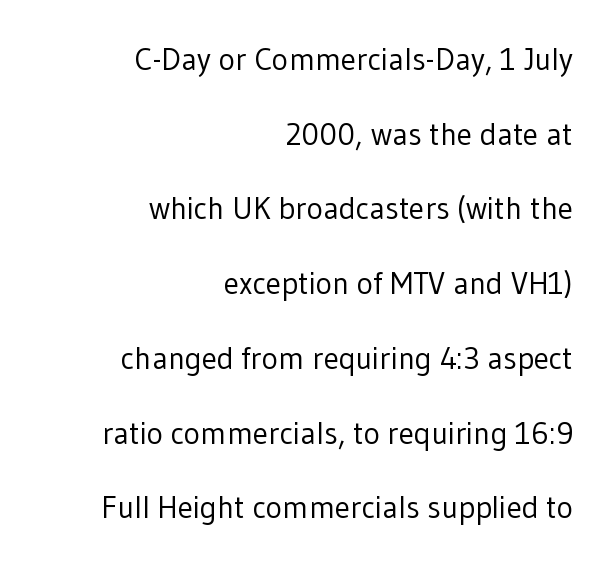
Q: Is the text bold? A: No.
Q: Is the text italic (slanted)? A: No, it is upright.
Q: Is the typeface a serif or a sans-serif typeface? A: Sans-serif.
Q: Is the text underlined? A: No.
Q: How is the paragraph aligned? A: Right-aligned.
Q: Is the spacing between letters normal or unusually wide? A: Normal.
Q: Is the spacing between lines tight, normal or loose? A: Loose.
Q: Width (condensed, normal, or wide)? A: Normal.
Q: Stroke contrast? A: Low.
Q: x-height? A: Medium.
Q: Monospaced? A: No.
